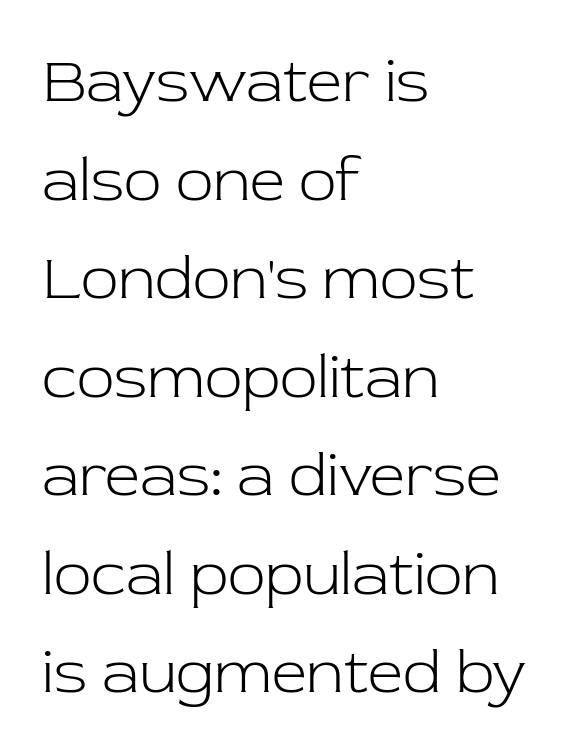
The image shows 62 px light serif type, upright; set left-aligned, normal line spacing (1.59x), normal letter spacing, not underlined; low stroke contrast and a medium x-height.
